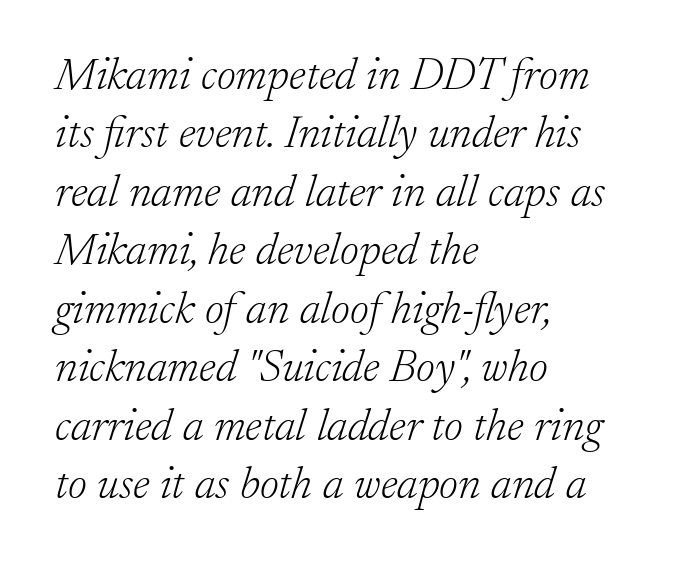
Q: Is the text bold? A: No.
Q: Is the text italic (slanted)? A: Yes, it leans right by about 17 degrees.
Q: Is the typeface a serif or a sans-serif typeface? A: Serif.
Q: Is the text underlined? A: No.
Q: How is the paragraph aligned? A: Left-aligned.
Q: Is the spacing between letters normal or unusually wide? A: Normal.
Q: Is the spacing between lines tight, normal or loose? A: Normal.
Q: Width (condensed, normal, or wide)? A: Normal.
Q: Stroke contrast? A: Low.
Q: x-height? A: Small.
Q: Monospaced? A: No.
